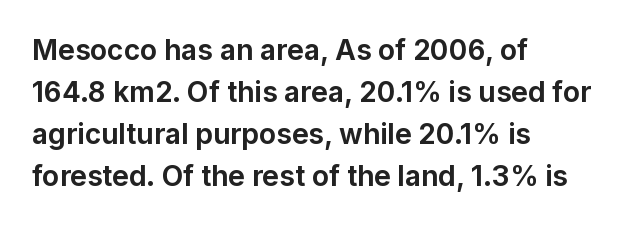
{"serif": "no", "italic": "no", "bold": "yes", "weight": "bold", "width": "normal", "stroke_contrast": "low", "x_height": "medium", "monospaced": "no", "underline": "no", "align": "left", "line_spacing": "normal", "line_spacing_ratio": 1.5, "letter_spacing": "normal", "letter_spacing_em": 0.0, "glyph_px": 28}
